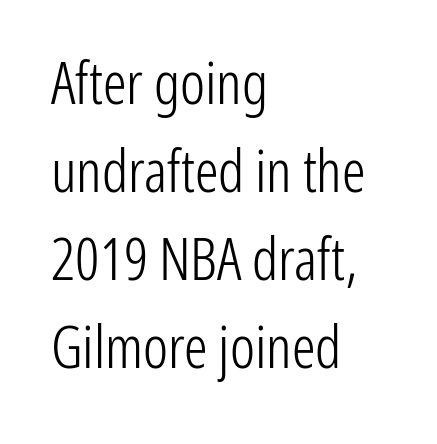
Q: Is the text bold? A: No.
Q: Is the text italic (slanted)? A: No, it is upright.
Q: Is the typeface a serif or a sans-serif typeface? A: Sans-serif.
Q: Is the text underlined? A: No.
Q: How is the paragraph aligned? A: Left-aligned.
Q: Is the spacing between letters normal or unusually wide? A: Normal.
Q: Is the spacing between lines tight, normal or loose? A: Normal.
Q: Width (condensed, normal, or wide)? A: Condensed.
Q: Stroke contrast? A: Low.
Q: x-height? A: Medium.
Q: Monospaced? A: No.
